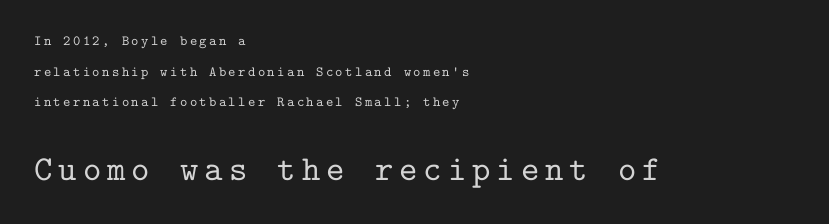
The image shows 35 px serif type, upright, monospaced; set left-aligned, loose line spacing (2.18x), not underlined; the second (bottom) block is 2.5x larger; low stroke contrast and a medium x-height.
